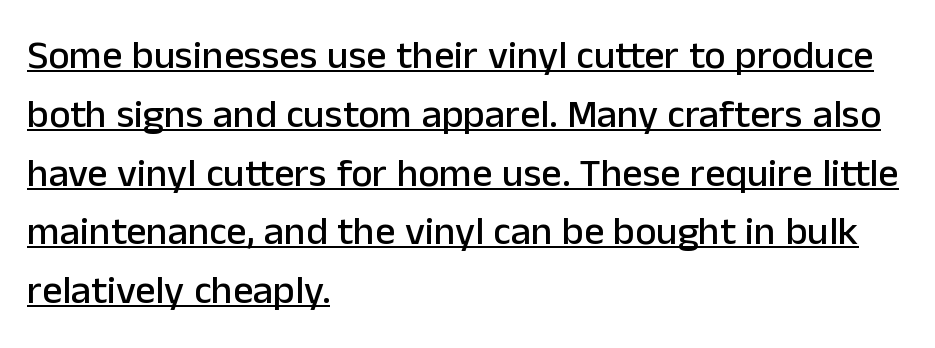
The image shows 40 px sans-serif type, upright; set left-aligned, normal line spacing (1.47x), normal letter spacing, underlined; low stroke contrast and a medium x-height.
